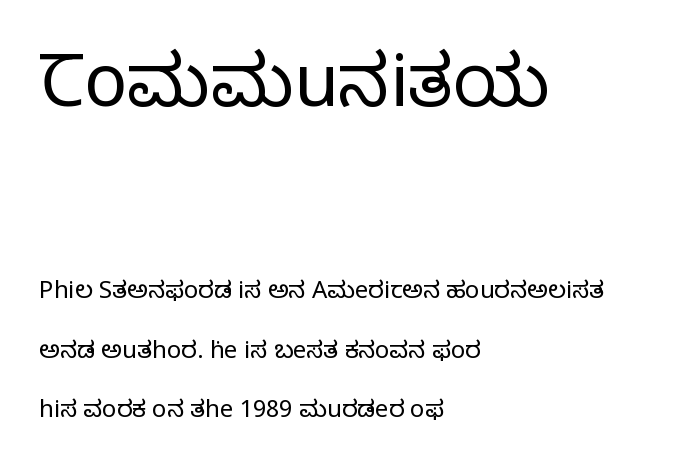
Q: Is the text bold? A: No.
Q: Is the text italic (slanted)? A: No, it is upright.
Q: Is the typeface a serif or a sans-serif typeface? A: Serif.
Q: Is the text underlined? A: No.
Q: How is the paragraph aligned? A: Left-aligned.
Q: Is the spacing between letters normal or unusually wide? A: Normal.
Q: Is the spacing between lines tight, normal or loose? A: Loose.
Q: Which block of text is set in a larger size, the first (top) or the second (bottom)? A: The first (top) one.
Q: Width (condensed, normal, or wide)? A: Normal.
Q: Stroke contrast? A: Low.
Q: x-height? A: Large.
Q: Monospaced? A: No.
